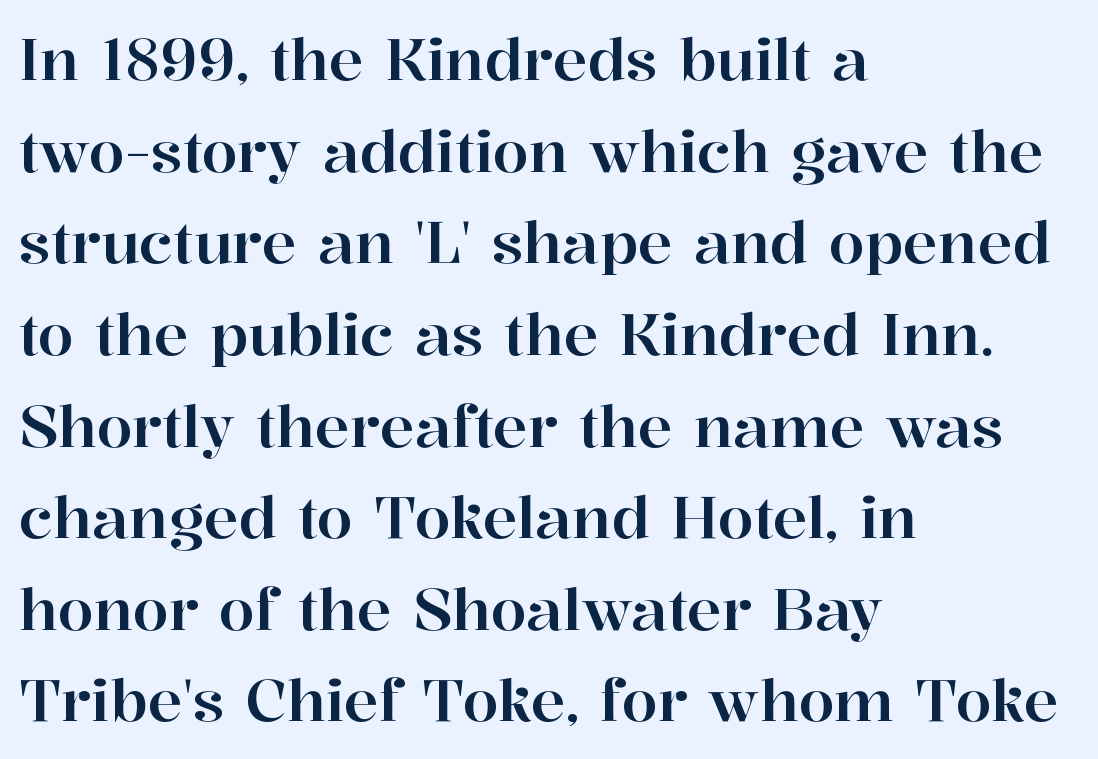
Q: Is the text italic (slanted)? A: No, it is upright.
Q: Is the typeface a serif or a sans-serif typeface? A: Serif.
Q: Is the text underlined? A: No.
Q: How is the paragraph aligned? A: Left-aligned.
Q: Is the spacing between letters normal or unusually wide? A: Normal.
Q: Is the spacing between lines tight, normal or loose? A: Normal.
Q: Width (condensed, normal, or wide)? A: Normal.
Q: Stroke contrast? A: High.
Q: x-height? A: Medium.
Q: Monospaced? A: No.
